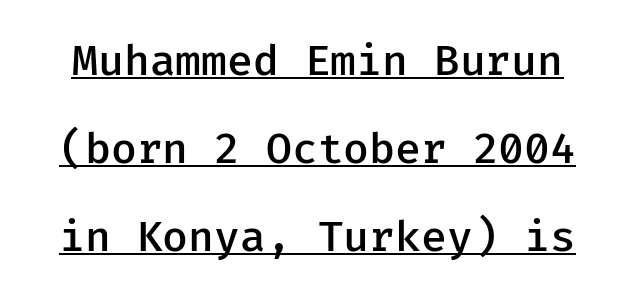
Q: Is the text bold? A: Semi-bold.
Q: Is the text italic (slanted)? A: No, it is upright.
Q: Is the typeface a serif or a sans-serif typeface? A: Sans-serif.
Q: Is the text underlined? A: Yes.
Q: Is the spacing between letters normal or unusually wide? A: Normal.
Q: Is the spacing between lines tight, normal or loose? A: Loose.
Q: Width (condensed, normal, or wide)? A: Normal.
Q: Stroke contrast? A: Low.
Q: x-height? A: Medium.
Q: Monospaced? A: Yes.
